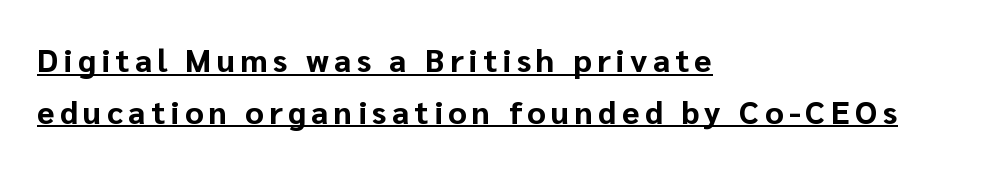
Q: Is the text bold? A: Yes.
Q: Is the text italic (slanted)? A: No, it is upright.
Q: Is the typeface a serif or a sans-serif typeface? A: Sans-serif.
Q: Is the text underlined? A: Yes.
Q: How is the paragraph aligned? A: Left-aligned.
Q: Is the spacing between lines tight, normal or loose? A: Normal.
Q: Width (condensed, normal, or wide)? A: Normal.
Q: Stroke contrast? A: Low.
Q: x-height? A: Medium.
Q: Monospaced? A: No.
